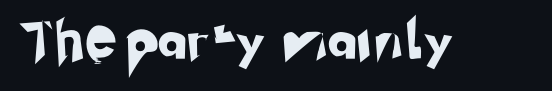
{"serif": "no", "width": "normal", "stroke_contrast": "low", "x_height": "small", "monospaced": "no", "underline": "no", "glyph_px": 38}
